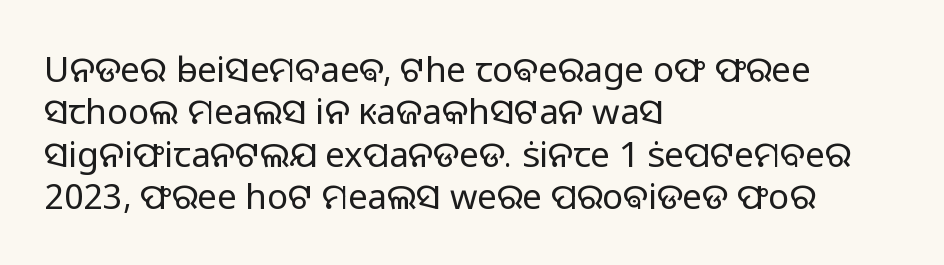
The image shows 35 px light sans-serif type, upright; set left-aligned, line spacing 1.21x, normal letter spacing, not underlined; low stroke contrast and a medium x-height.
